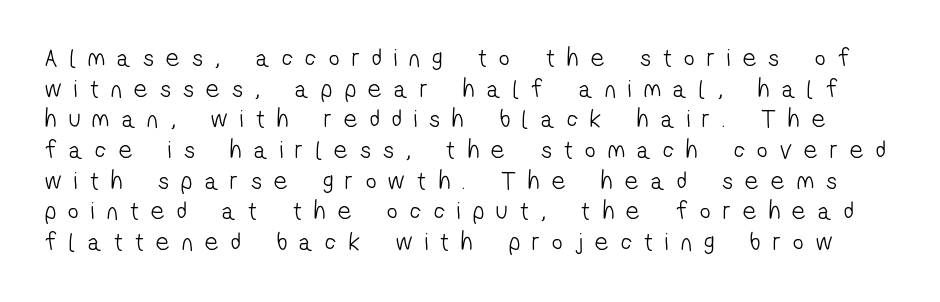
The horizontal fit of the characters is loose and conspicuously gappy. The passage shown is not bold in any degree. Honestly, there is no underline to notice here at all.
